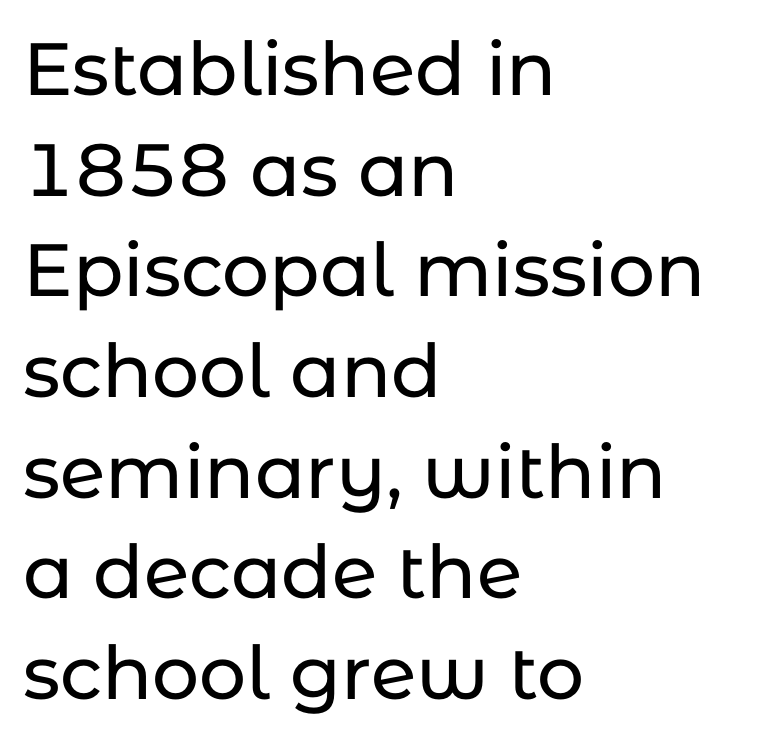
The designer left line spacing at the default. Each line starts at the same left margin while the right side varies. Nothing unusual about the tracking: characters are spaced as the font intends. These lines are composed in type without serifs. Words float on clear page, feet unadorned.
